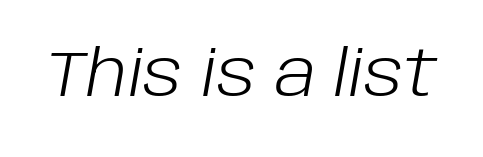
Q: Is the text bold? A: No.
Q: Is the text italic (slanted)? A: Yes, it leans right by about 10 degrees.
Q: Is the text underlined? A: No.
Q: Is the spacing between letters normal or unusually wide? A: Normal.
Q: Width (condensed, normal, or wide)? A: Normal.
Q: Stroke contrast? A: Low.
Q: x-height? A: Large.
Q: Monospaced? A: No.
